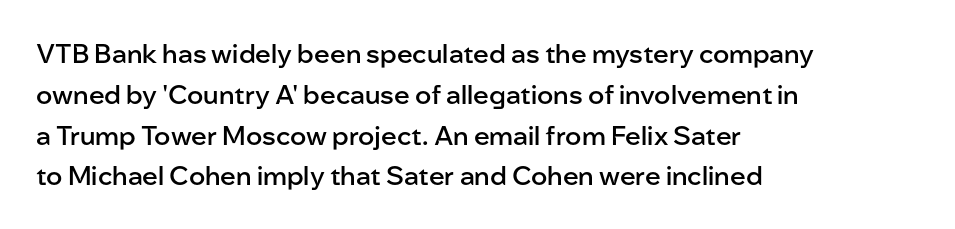
{"italic": "no", "bold": "semi", "underline": "no", "align": "left", "line_spacing": "normal", "line_spacing_ratio": 1.57, "letter_spacing": "normal", "letter_spacing_em": 0.0, "glyph_px": 26}
